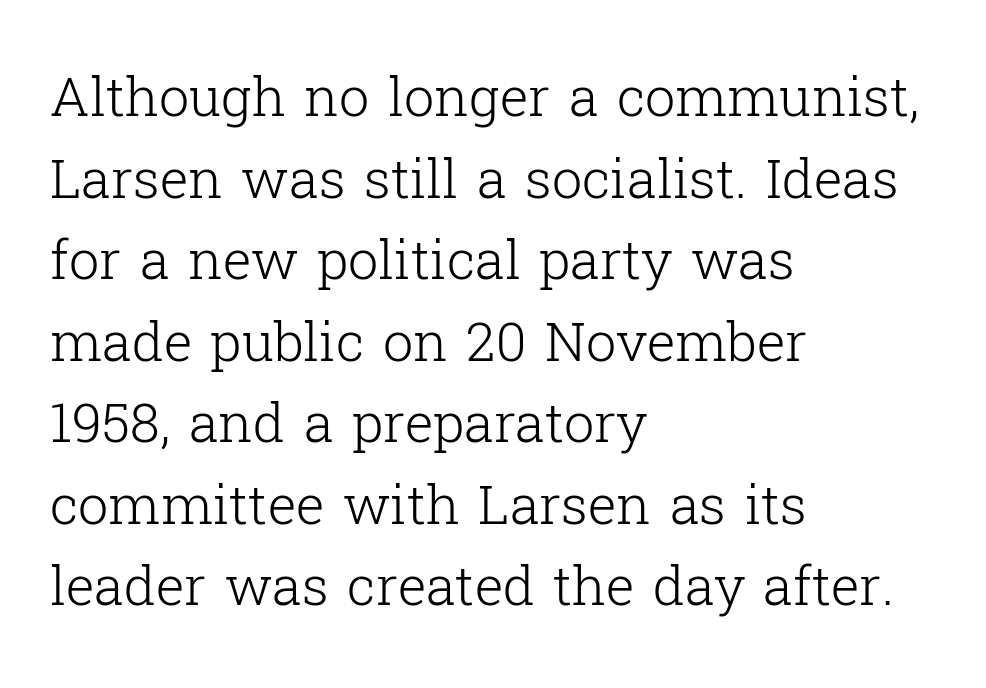
{"serif": "yes", "italic": "no", "bold": "no", "weight": "light", "width": "normal", "stroke_contrast": "low", "x_height": "medium", "monospaced": "no", "underline": "no", "align": "left", "line_spacing": "normal", "line_spacing_ratio": 1.51, "letter_spacing": "normal", "letter_spacing_em": 0.0, "glyph_px": 54}
